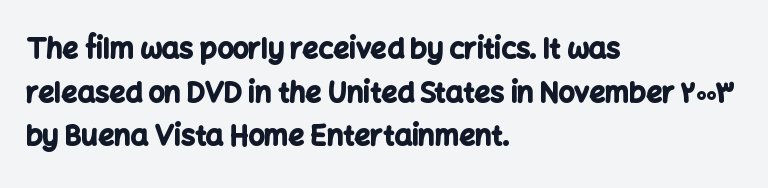
The letters stand straight up with perfectly vertical stems. The letters advance in unequal steps, a hallmark of proportional type. Anything drawn beneath the words? Only blank space. The passage shown has conventional tracking throughout. The passage is arranged the way most books set body copy — flush left. Summary of weight: heavy, a full bold.
